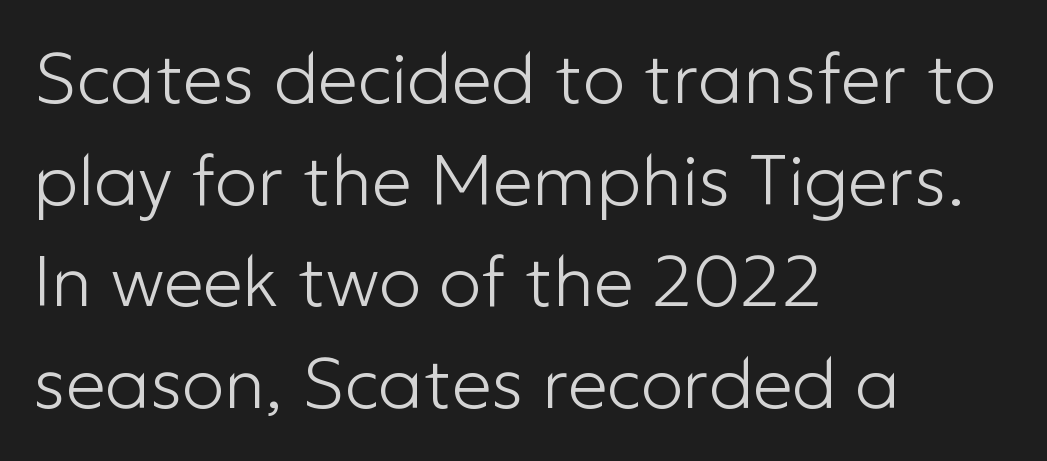
Q: Is the text bold? A: No.
Q: Is the text italic (slanted)? A: No, it is upright.
Q: Is the typeface a serif or a sans-serif typeface? A: Sans-serif.
Q: Is the text underlined? A: No.
Q: How is the paragraph aligned? A: Left-aligned.
Q: Is the spacing between letters normal or unusually wide? A: Normal.
Q: Is the spacing between lines tight, normal or loose? A: Normal.
Q: Width (condensed, normal, or wide)? A: Normal.
Q: Stroke contrast? A: Low.
Q: x-height? A: Medium.
Q: Monospaced? A: No.
